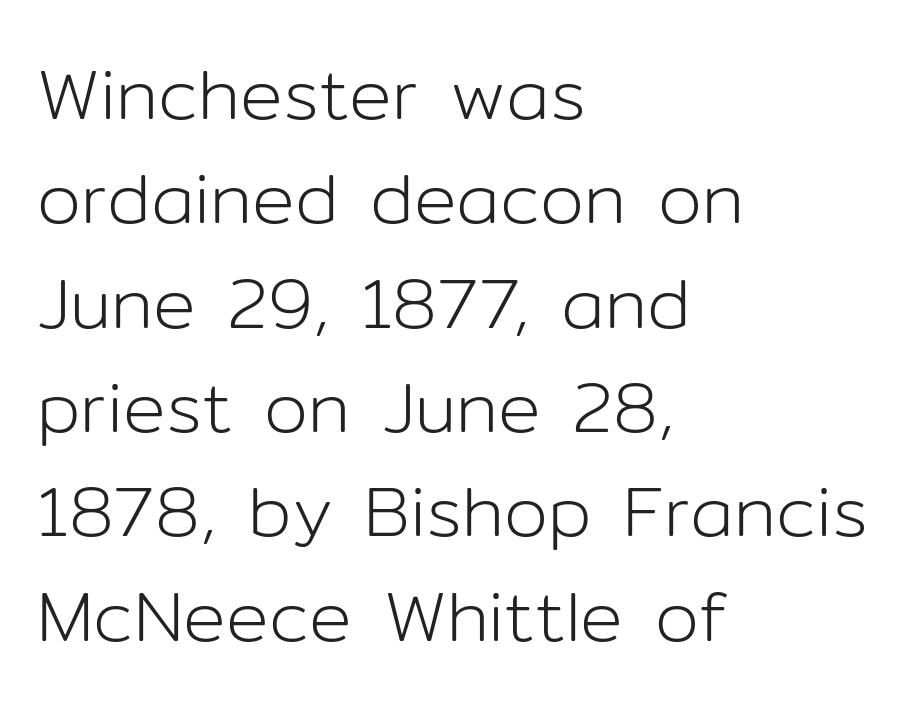
{"serif": "no", "italic": "no", "bold": "no", "weight": "light", "width": "normal", "stroke_contrast": "low", "x_height": "medium", "monospaced": "no", "underline": "no", "align": "left", "line_spacing": "normal", "line_spacing_ratio": 1.47, "letter_spacing": "normal", "letter_spacing_em": 0.0, "glyph_px": 71}
